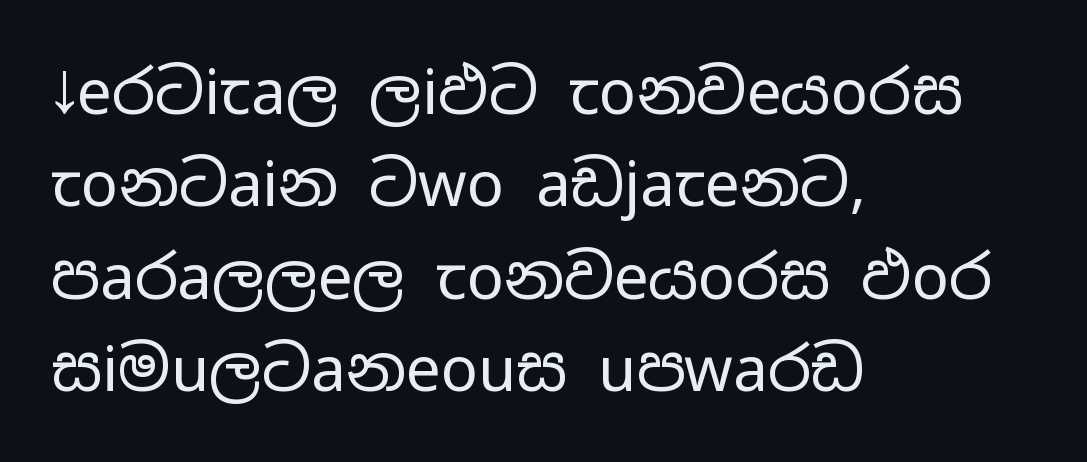
The image shows 62 px regular-weight, wide sans-serif type, upright; set left-aligned, normal line spacing (1.49x), normal letter spacing, not underlined; low stroke contrast and a medium x-height.
